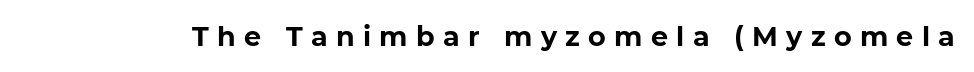
Q: Is the text bold? A: Yes.
Q: Is the text underlined? A: No.
Q: Is the spacing between letters normal or unusually wide? A: Unusually wide.
